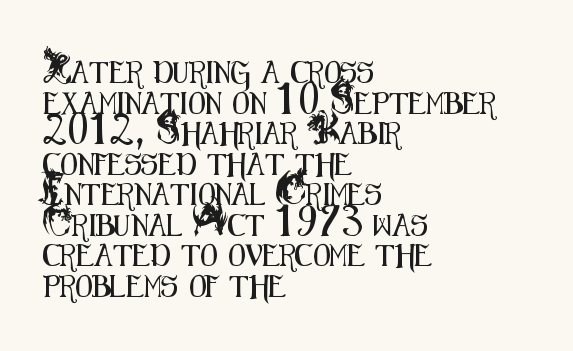
Q: Is the text italic (slanted)? A: No, it is upright.
Q: Is the text underlined? A: No.
Q: How is the paragraph aligned? A: Left-aligned.
Q: Is the spacing between letters normal or unusually wide? A: Normal.
Q: Is the spacing between lines tight, normal or loose? A: Normal.
